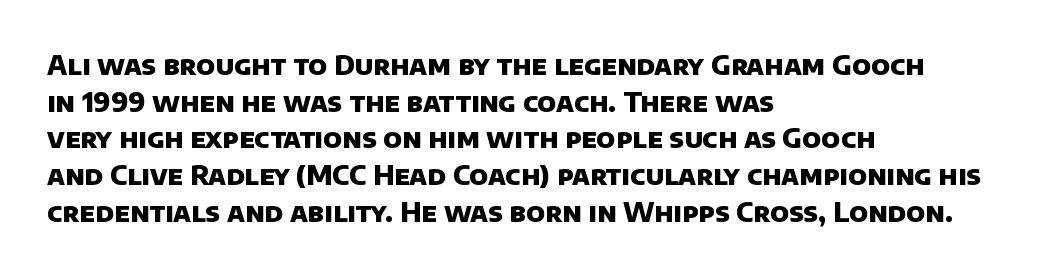
One glance says typical: line gaps are just what's usual. Caption: multi-line text, flush left, ragged right. The letterforms sit shoulder to shoulder at normal distance. The sample has been set heavy, in full bold. Descenders hang freely into open space.
